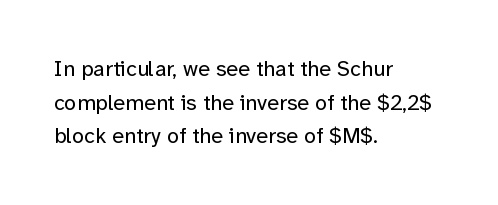
The image shows 22 px text type, upright; set left-aligned, normal line spacing (1.53x), normal letter spacing, not underlined.
